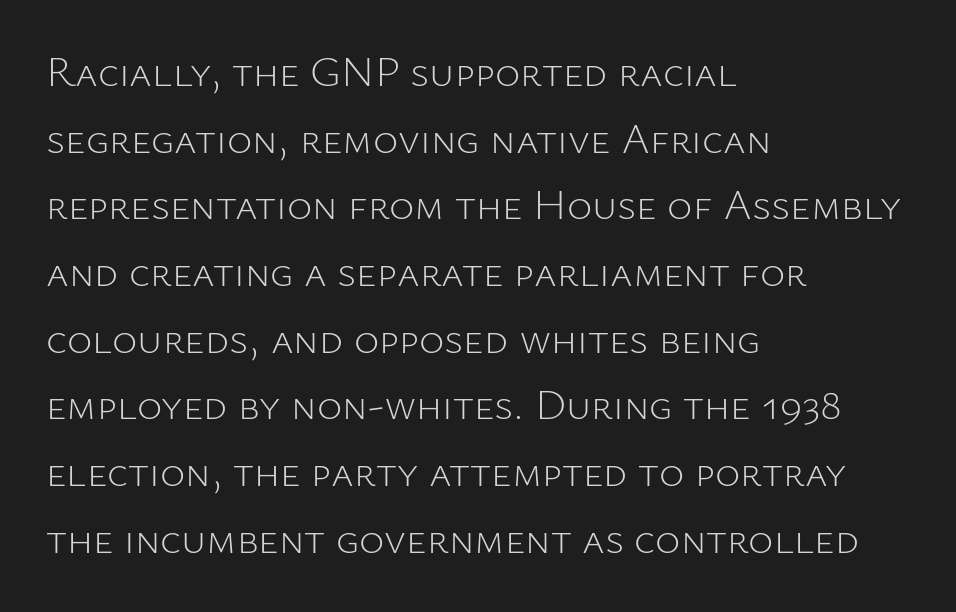
Q: Is the text bold? A: No.
Q: Is the text italic (slanted)? A: No, it is upright.
Q: Is the typeface a serif or a sans-serif typeface? A: Sans-serif.
Q: Is the text underlined? A: No.
Q: How is the paragraph aligned? A: Left-aligned.
Q: Is the spacing between letters normal or unusually wide? A: Normal.
Q: Is the spacing between lines tight, normal or loose? A: Normal.
Q: Width (condensed, normal, or wide)? A: Normal.
Q: Stroke contrast? A: Low.
Q: x-height? A: Medium.
Q: Monospaced? A: No.
